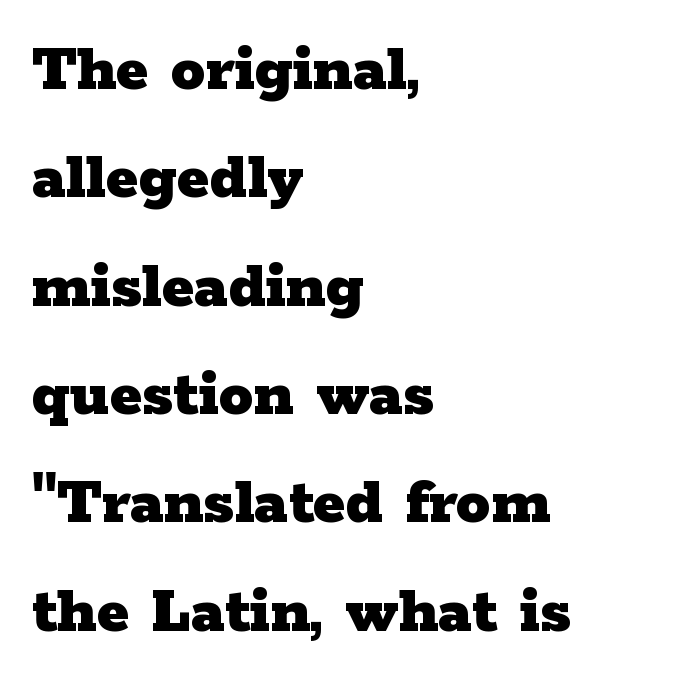
{"serif": "yes", "italic": "no", "bold": "yes", "weight": "heavy", "width": "wide", "stroke_contrast": "low", "x_height": "medium", "monospaced": "no", "underline": "no", "align": "left", "line_spacing": "normal", "line_spacing_ratio": 1.57, "letter_spacing": "normal", "letter_spacing_em": 0.0, "glyph_px": 69}
